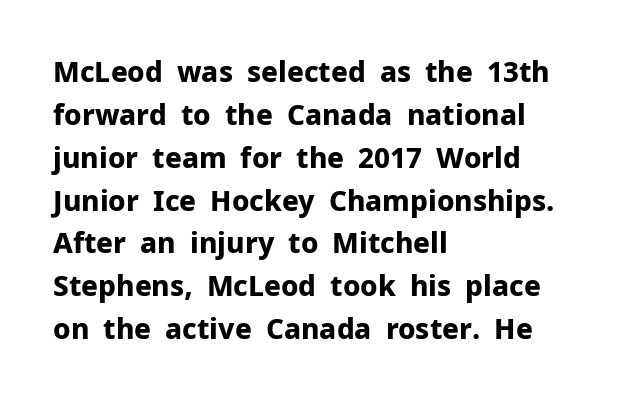
{"serif": "no", "italic": "no", "bold": "yes", "weight": "bold", "width": "normal", "stroke_contrast": "low", "x_height": "medium", "monospaced": "no", "underline": "no", "align": "left", "line_spacing": "normal", "line_spacing_ratio": 1.53, "letter_spacing": "normal", "letter_spacing_em": 0.0, "glyph_px": 28}
